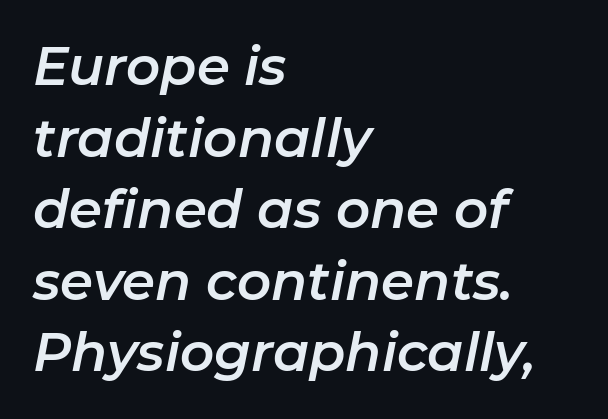
Regarding leading, the lines here are spaced in the standard way. The tracking reads as untouched default to a designer's eye. Decoration check: the copy has no underline. The ragged edge is on the right, which tells us the setting is flush left. The letters advance in unequal steps, a hallmark of proportional type.
